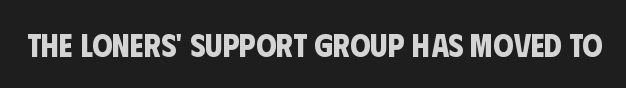
{"serif": "no", "bold": "yes", "weight": "bold", "width": "condensed", "stroke_contrast": "low", "x_height": "large", "monospaced": "no", "underline": "no", "letter_spacing": "normal", "letter_spacing_em": 0.0, "glyph_px": 32}
